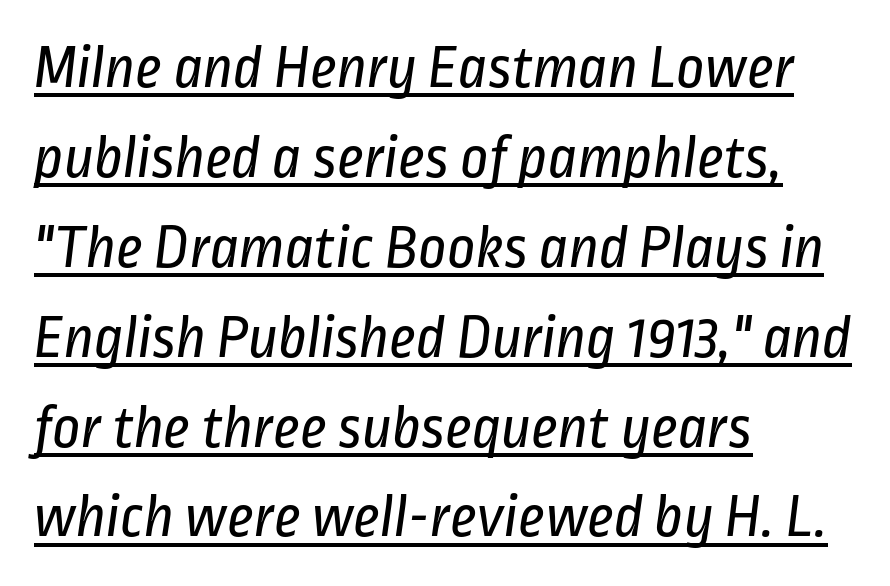
The image shows 62 px regular-weight, condensed sans-serif type; set left-aligned, normal line spacing (1.45x), normal letter spacing, underlined; low stroke contrast and a medium x-height.
